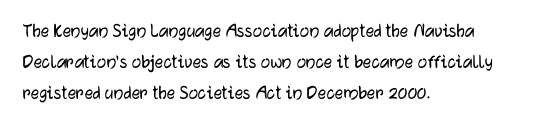
Q: Is the text italic (slanted)? A: No, it is upright.
Q: Is the text underlined? A: No.
Q: How is the paragraph aligned? A: Left-aligned.
Q: Is the spacing between letters normal or unusually wide? A: Normal.
Q: Is the spacing between lines tight, normal or loose? A: Normal.
